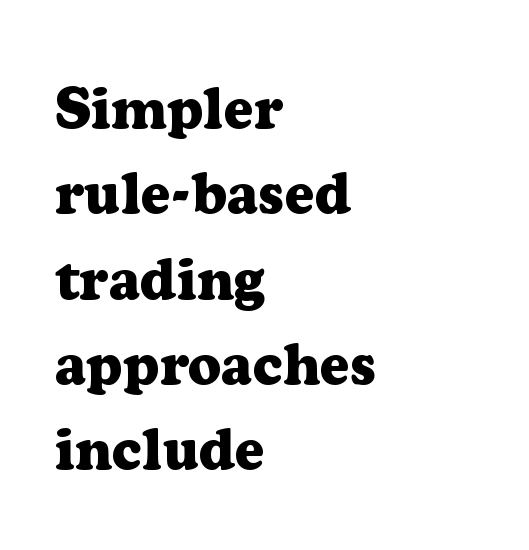
{"serif": "yes", "italic": "no", "bold": "yes", "weight": "heavy", "width": "normal", "stroke_contrast": "low", "x_height": "medium", "monospaced": "no", "underline": "no", "align": "left", "line_spacing": "normal", "line_spacing_ratio": 1.47, "letter_spacing": "normal", "letter_spacing_em": 0.0, "glyph_px": 58}
